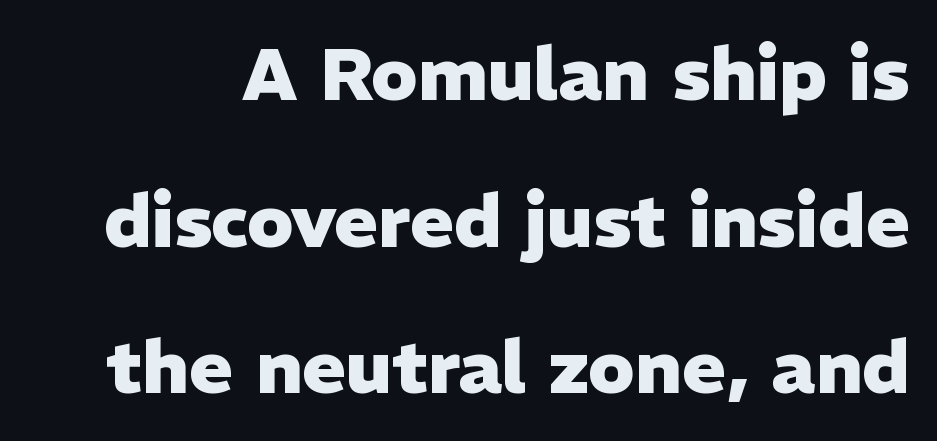
Rows of type keep a wide berth in the vertical direction. Here the designer chose a conventional face with non-uniform glyph widths. Look at the tracking — it's just the regular setting, nothing added. A bare baseline throughout the passage. Every character sits straight up, as roman type does. Typographic density is high because the face is bold.
